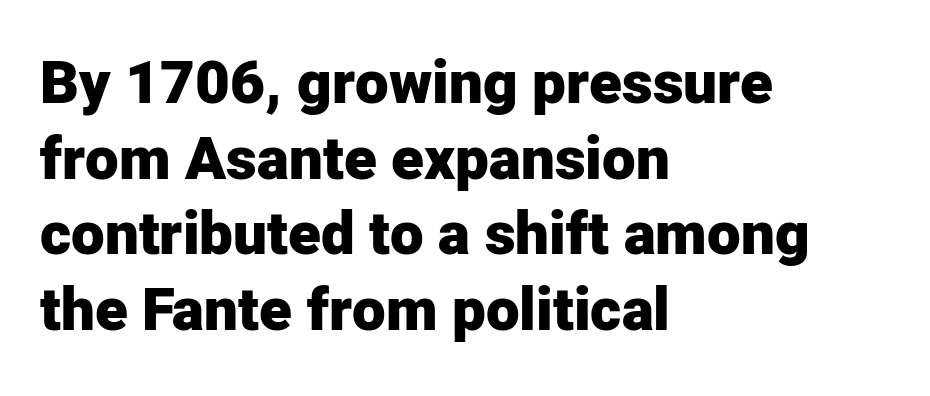
Every row of glyphs begins at an identical x-position on the left. Its strokes are broad and dark, the hallmark of bold type. Nope, not italic — everything's standing straight. Think of a printed novel: that variable character pitch is what you see here. Compared with typical body copy, the letter spacing here is the same. Check the space under the baseline: it is left empty.
